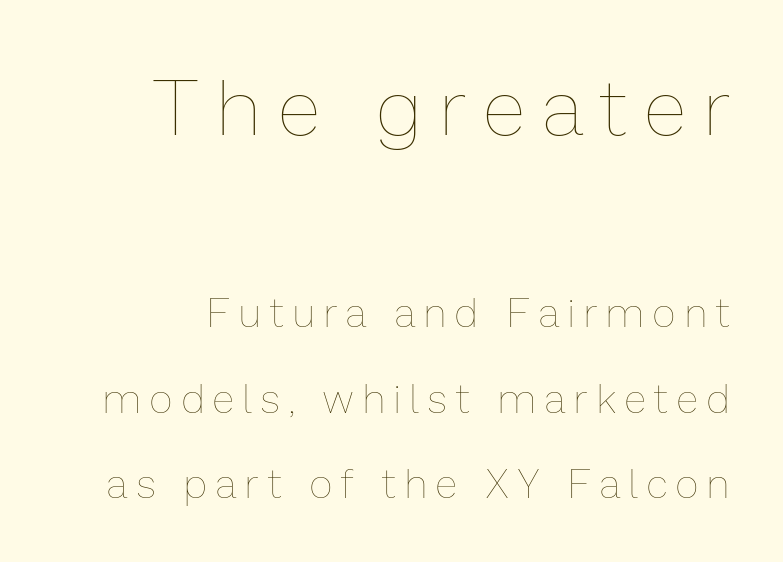
Only glyphs here, with clear space below each row. The typography opts for an upright posture over an oblique one. This sample has the flowing, uneven cadence of proportional lettering. A typesetter would call this leading open, well beyond the default. No letter is thick-stroked: the sample isn't bold. If you squint, the top block still reads clearly — it's the larger of the two.
